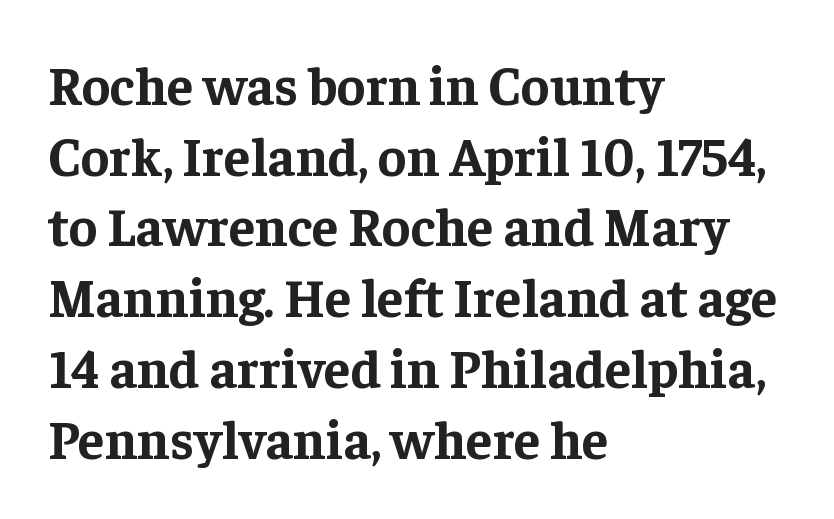
This sample keeps an unexceptional amount of space between lines. Nobody drew a line under any word here. Heavy-handed strokes throughout: this text is bold. The lettering stays uniformly vertical, giving the passage a roman look. Think of a printed novel: that variable character pitch is what you see here. Horizontally, the lines are justified to the leading edge only.
